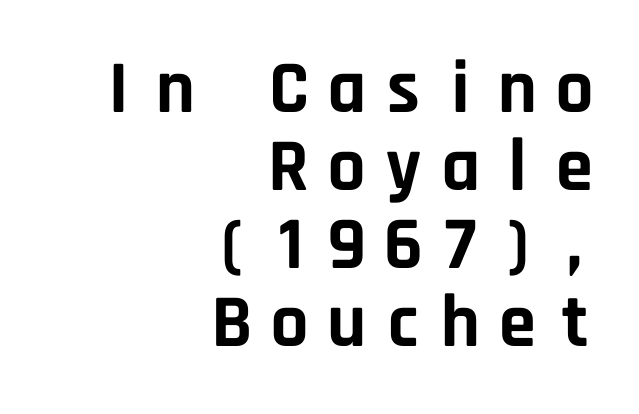
The sample has been set heavy, in full bold. The rendering uses a small line-height, squeezing the rows. Line ends are locked; line starts wander. Do the letters lean? They stand straight. Note the uniform advance width — an 'i' takes as much space as an 'm'.
